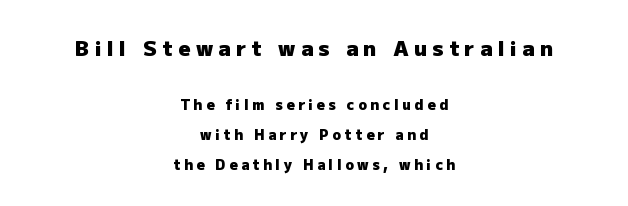
The strip under each line holds only bare page. The lettering stays uniformly vertical, giving the passage a roman look. The emphasis by scale lands on block number one, above. Leading is clearly above the norm, producing a sparse column. The rendering uses a bold face; every stroke is thick and dark.
